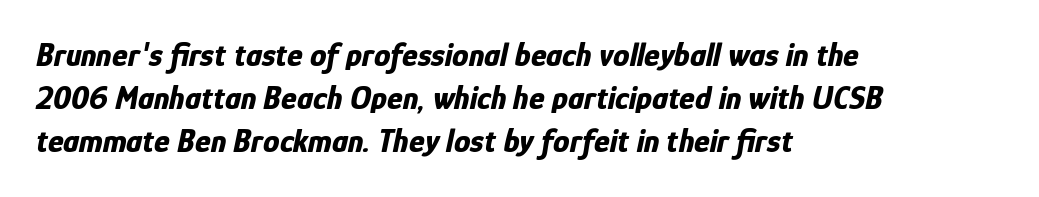
The image shows 33 px bold, condensed type, italic (leaning right); set left-aligned, normal line spacing (1.31x), normal letter spacing, not underlined; low stroke contrast and a medium x-height.
